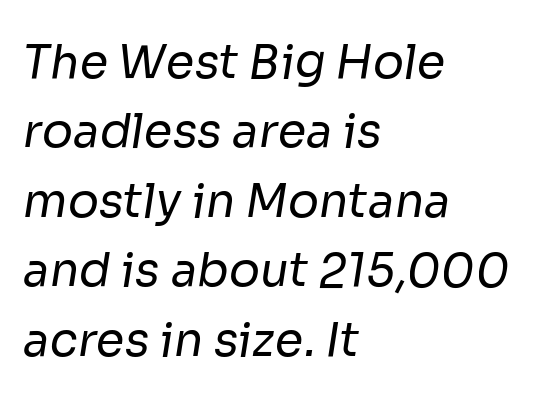
How would I describe the line gaps? Plain and ordinary. A light-to-regular cut is what we see here. What stands out about the letter spacing? Nothing — it is the standard amount. Proportional: the letters do not fall into vertical columns. Unlike a traditional serif, this face leaves its strokes unadorned. The paragraph shown leans on its left margin.
